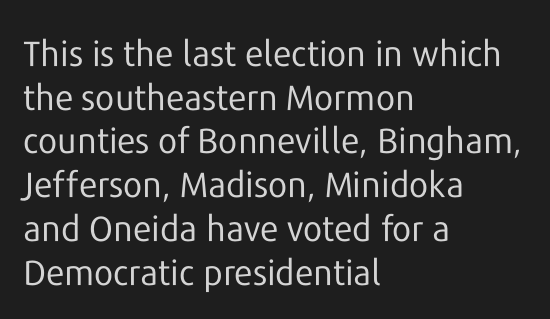
Caption: face not bold, strokes unweighted. This sample has the flowing, uneven cadence of proportional lettering. Serifs: no, the terminals of the letterforms are clean. Nobody drew a line under any word here.
